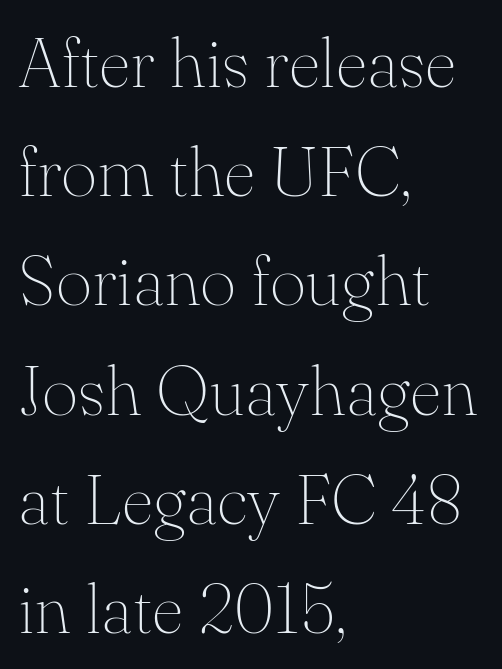
The paragraph has a hard left edge and a soft right edge. Interline gaps are of average width in this sample. Letter spacing: default. On a weight scale, this lands at 450 or below.
